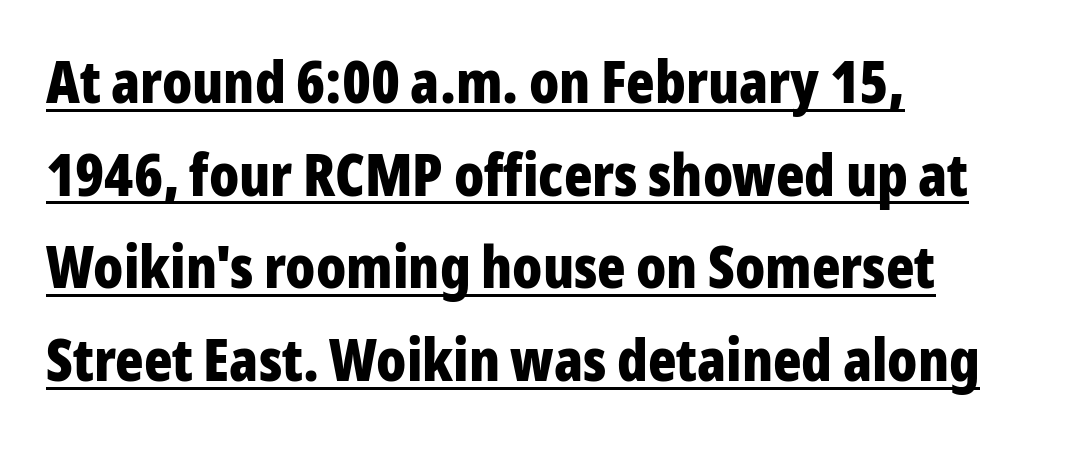
Q: Is the text bold? A: Yes.
Q: Is the text italic (slanted)? A: No, it is upright.
Q: Is the typeface a serif or a sans-serif typeface? A: Sans-serif.
Q: Is the text underlined? A: Yes.
Q: How is the paragraph aligned? A: Left-aligned.
Q: Is the spacing between letters normal or unusually wide? A: Normal.
Q: Is the spacing between lines tight, normal or loose? A: Normal.
Q: Width (condensed, normal, or wide)? A: Condensed.
Q: Stroke contrast? A: Low.
Q: x-height? A: Medium.
Q: Monospaced? A: No.
